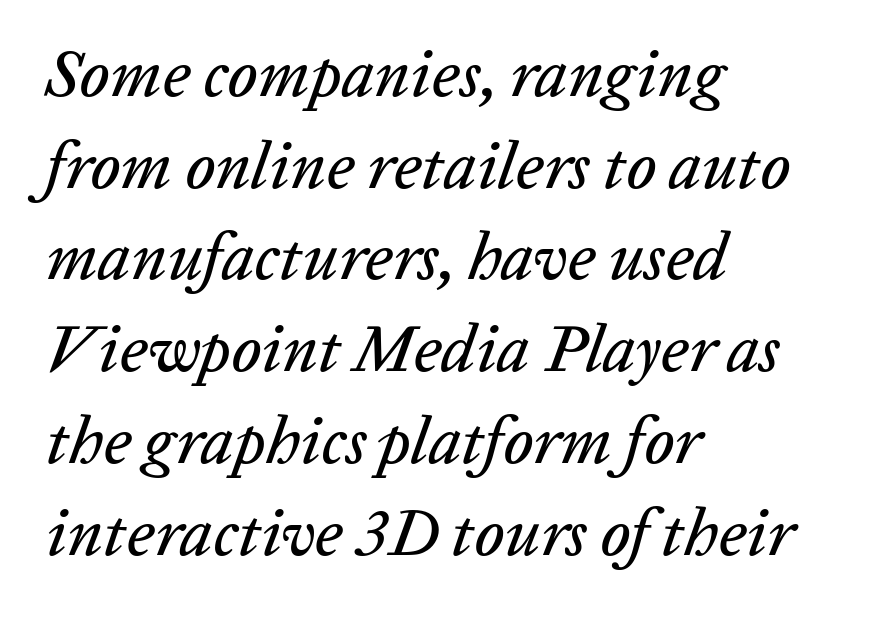
The image shows 66 px text type, italic (leaning right); set left-aligned, normal line spacing (1.39x), normal letter spacing, not underlined; low stroke contrast and a medium x-height.
